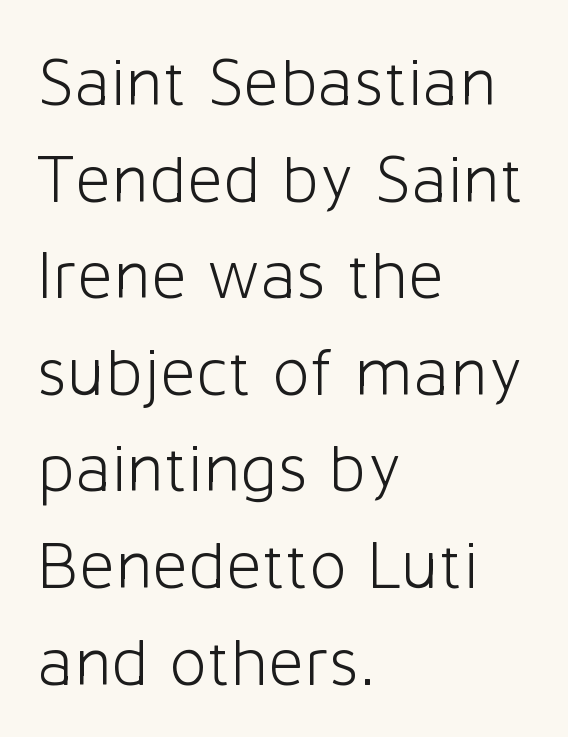
The letterforms sit at book weight or below. These lines are rendered in a variable-pitch font. You can tell from the bare stems that sans-serif type was used. If you measured baseline to baseline, you'd find a middling distance.
